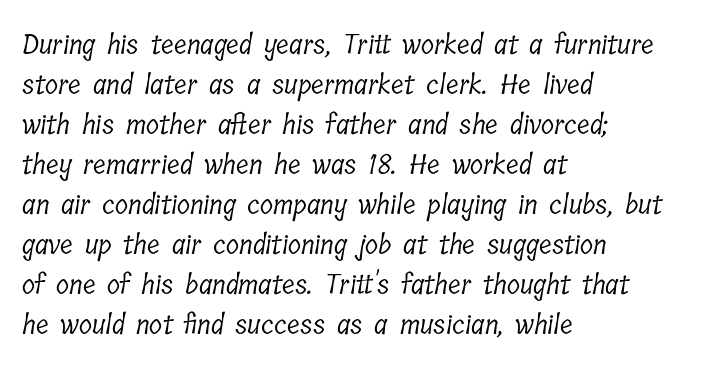
Q: Is the text bold? A: No.
Q: Is the text underlined? A: No.
Q: How is the paragraph aligned? A: Left-aligned.
Q: Is the spacing between letters normal or unusually wide? A: Normal.
Q: Is the spacing between lines tight, normal or loose? A: Normal.
